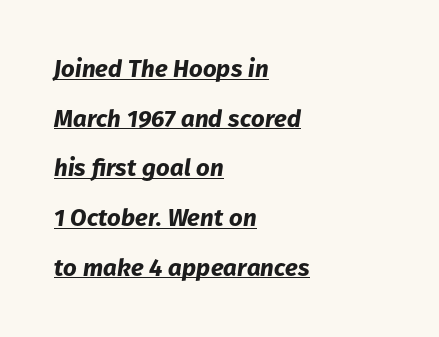
Q: Is the text bold? A: Yes.
Q: Is the text italic (slanted)? A: Yes, it leans right by about 8 degrees.
Q: Is the text underlined? A: Yes.
Q: How is the paragraph aligned? A: Left-aligned.
Q: Is the spacing between letters normal or unusually wide? A: Normal.
Q: Is the spacing between lines tight, normal or loose? A: Loose.
